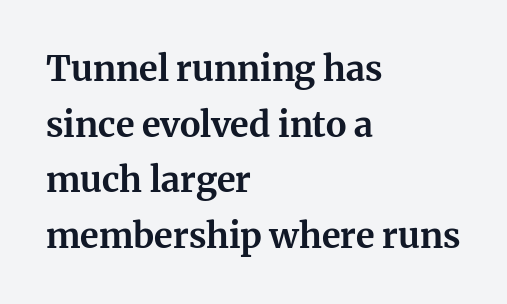
These lines keep a tight, regular rhythm from letter to letter. Each letter keeps its own natural width here, so spacing adapts to shape. Each row of text sits above clean, open space. Letterform terminals end in serifs throughout the passage. The font is running at its bold setting. Every character sits straight up, as roman type does.
